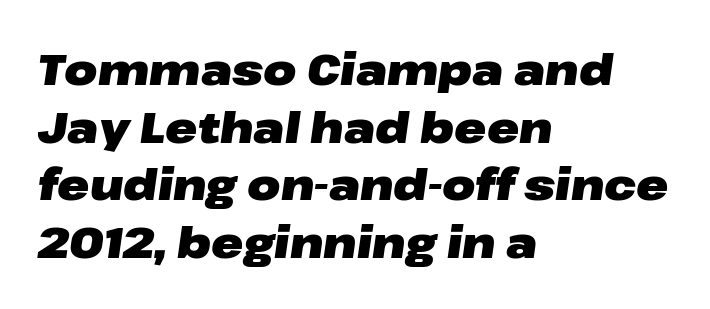
Notice how the passage keeps a crisp vertical edge on the left only. Tall strokes in this sample are angled rather than plumb. Has an underline been added? It has not. Plenty of ink on the page — the face is bold.
